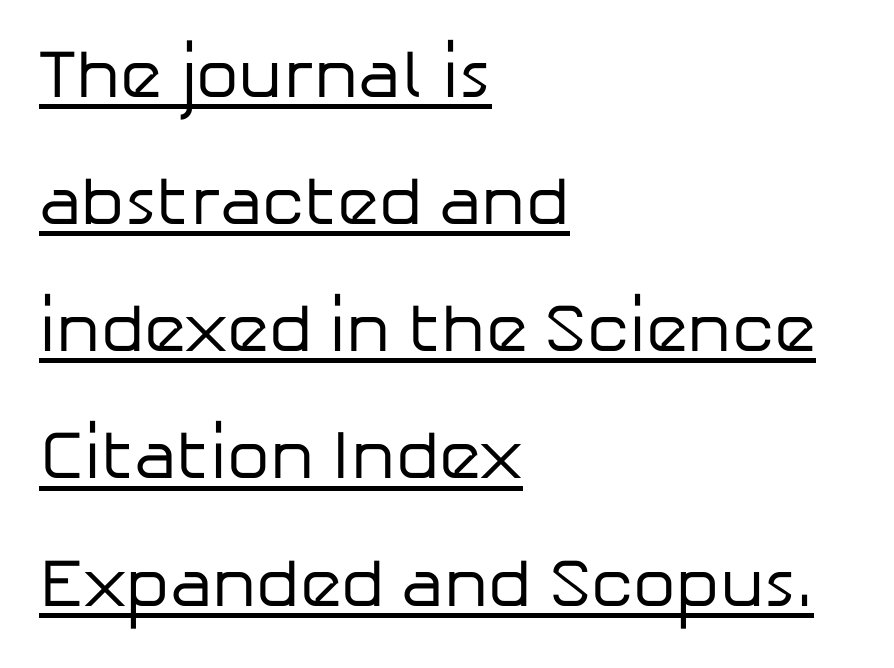
The image shows 68 px regular-weight sans-serif type, upright; set left-aligned, line spacing 1.87x, normal letter spacing, underlined; low stroke contrast and a medium x-height.
